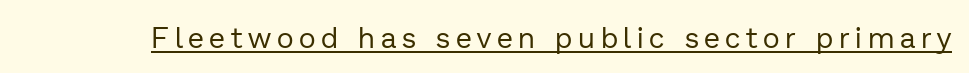
{"serif": "no", "italic": "no", "bold": "no", "weight": "regular", "width": "normal", "stroke_contrast": "low", "x_height": "medium", "monospaced": "no", "underline": "yes", "letter_spacing": "wide", "letter_spacing_em": 0.2, "glyph_px": 29}
